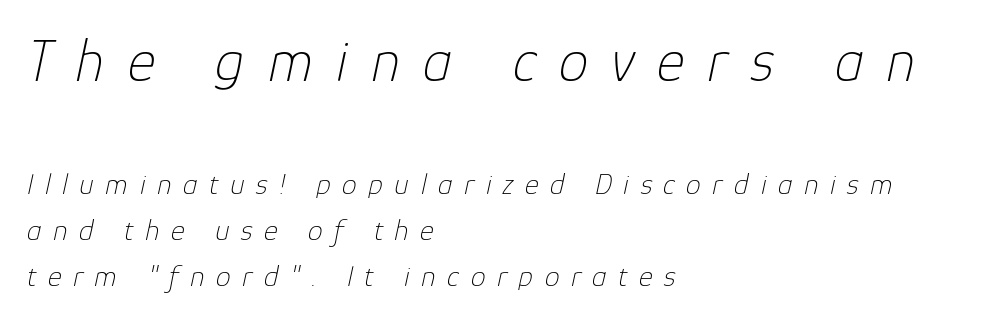
{"italic": "yes", "lean": "right", "slant_degrees": 12, "bold": "no", "weight": "thin", "width": "normal", "stroke_contrast": "low", "x_height": "medium", "monospaced": "no", "underline": "no", "align": "left", "line_spacing": "normal", "line_spacing_ratio": 1.53, "letter_spacing": "wide", "letter_spacing_em": 0.38, "larger_block": "first", "size_ratio": 2.0, "glyph_px": 60}
